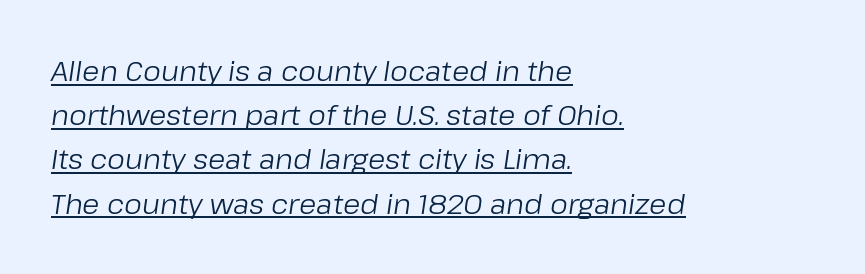
Horizontal alignment here is leftward, the default for most running prose. No heavy texture on the line: the type isn't bold. The whole block is typeset with a tilt. Each word holds together tightly as a unit, with standard inter-letter gaps. Think of a printed novel: that variable character pitch is what you see here.
